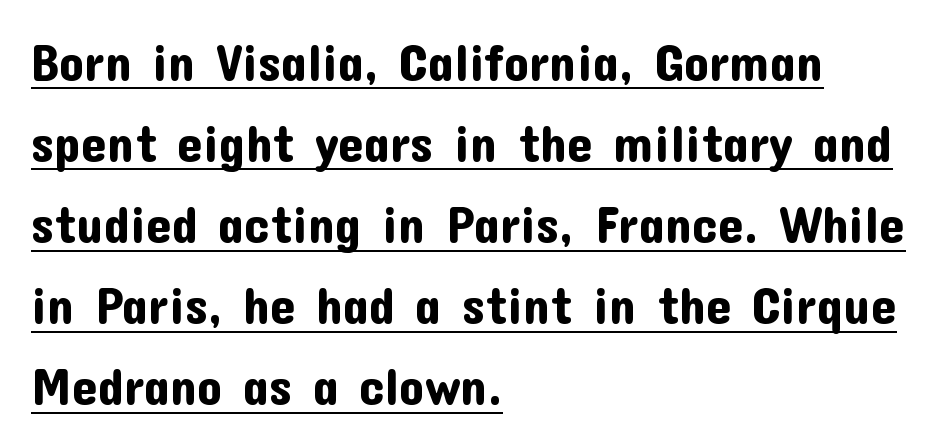
The image shows 51 px sans-serif type, upright; set left-aligned, normal line spacing (1.59x), normal letter spacing, underlined; low stroke contrast and a medium x-height.
